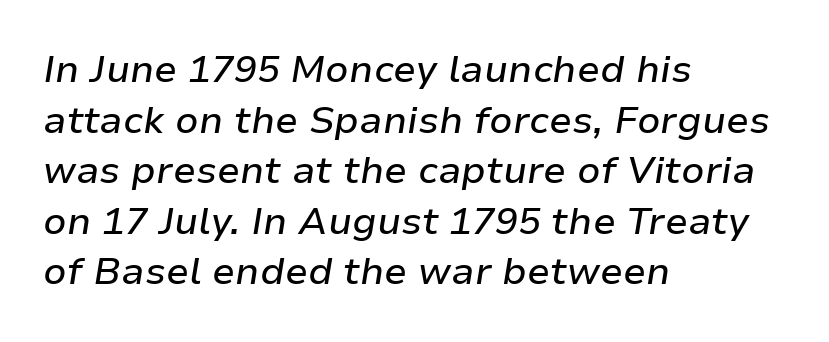
Q: Is the text italic (slanted)? A: Yes, it leans right by about 9 degrees.
Q: Is the text underlined? A: No.
Q: How is the paragraph aligned? A: Left-aligned.
Q: Is the spacing between letters normal or unusually wide? A: Normal.
Q: Is the spacing between lines tight, normal or loose? A: Normal.
Q: Width (condensed, normal, or wide)? A: Normal.
Q: Stroke contrast? A: Low.
Q: x-height? A: Medium.
Q: Monospaced? A: No.
